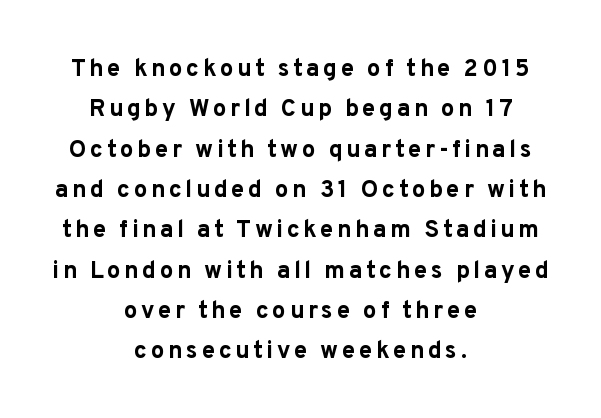
Q: Is the text bold? A: Yes.
Q: Is the text italic (slanted)? A: No, it is upright.
Q: Is the text underlined? A: No.
Q: How is the paragraph aligned? A: Centered.
Q: Is the spacing between lines tight, normal or loose? A: Normal.
